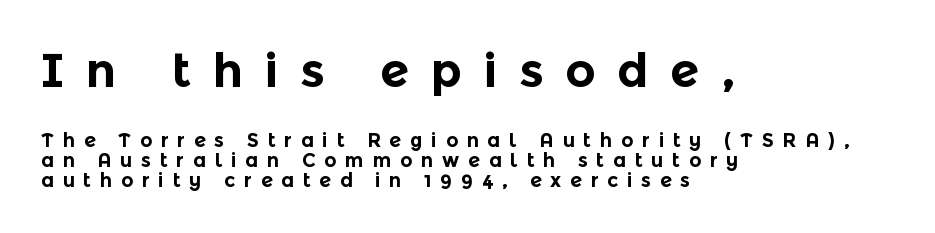
{"serif": "no", "italic": "no", "bold": "yes", "weight": "bold", "width": "normal", "x_height": "medium", "monospaced": "no", "underline": "no", "align": "left", "line_spacing": "tight", "line_spacing_ratio": 1.05, "letter_spacing": "wide", "letter_spacing_em": 0.46, "larger_block": "first", "size_ratio": 2.47, "glyph_px": 47}
